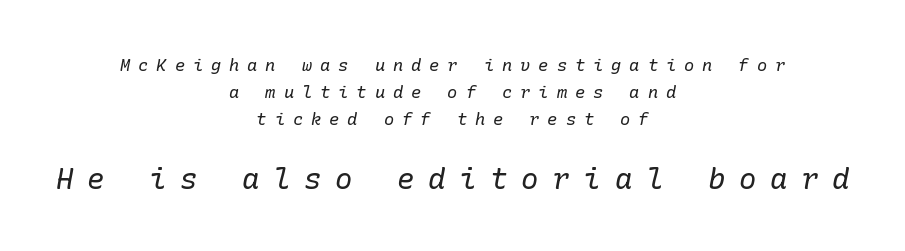
The image shows 29 px regular-weight type, italic (leaning right); set centered, normal line spacing (1.6x), unusually wide letter spacing (+0.47 em), not underlined; the second (bottom) block is 1.71x larger; low stroke contrast and a medium x-height.
